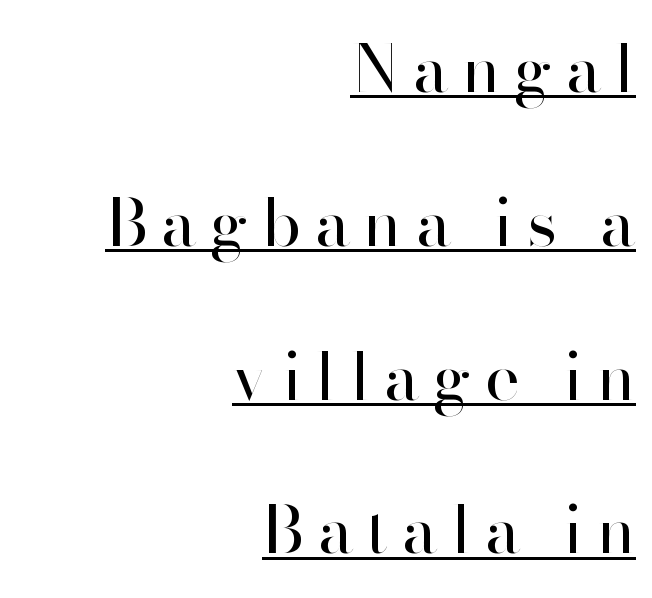
The image shows 66 px regular-weight sans-serif type, upright; set right-aligned, loose line spacing (2.33x), unusually wide letter spacing (+0.21 em), underlined; high stroke contrast and a small x-height.
